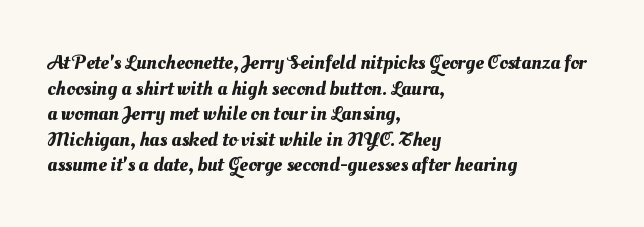
The image shows 21 px text type; set left-aligned, line spacing 1.22x, normal letter spacing, not underlined.
